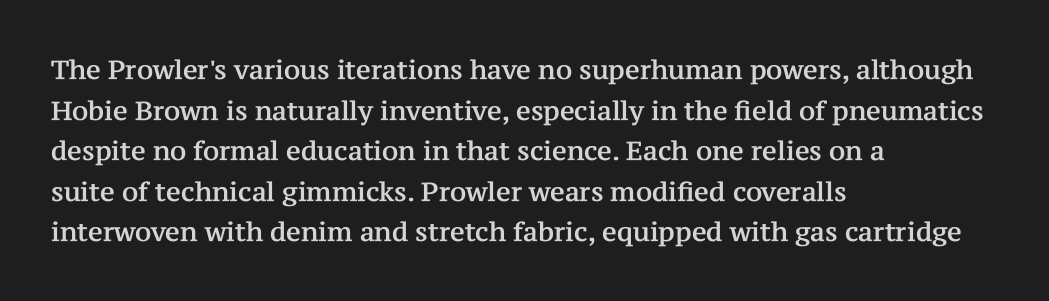
Q: Is the text italic (slanted)? A: No, it is upright.
Q: Is the text underlined? A: No.
Q: How is the paragraph aligned? A: Left-aligned.
Q: Is the spacing between letters normal or unusually wide? A: Normal.
Q: Is the spacing between lines tight, normal or loose? A: Normal.
